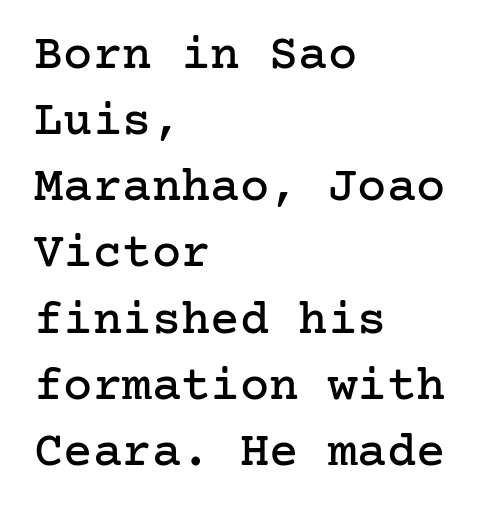
{"serif": "yes", "italic": "no", "width": "normal", "stroke_contrast": "low", "x_height": "medium", "underline": "no", "align": "left", "line_spacing": "normal", "line_spacing_ratio": 1.35, "letter_spacing": "normal", "letter_spacing_em": 0.0, "glyph_px": 49}
